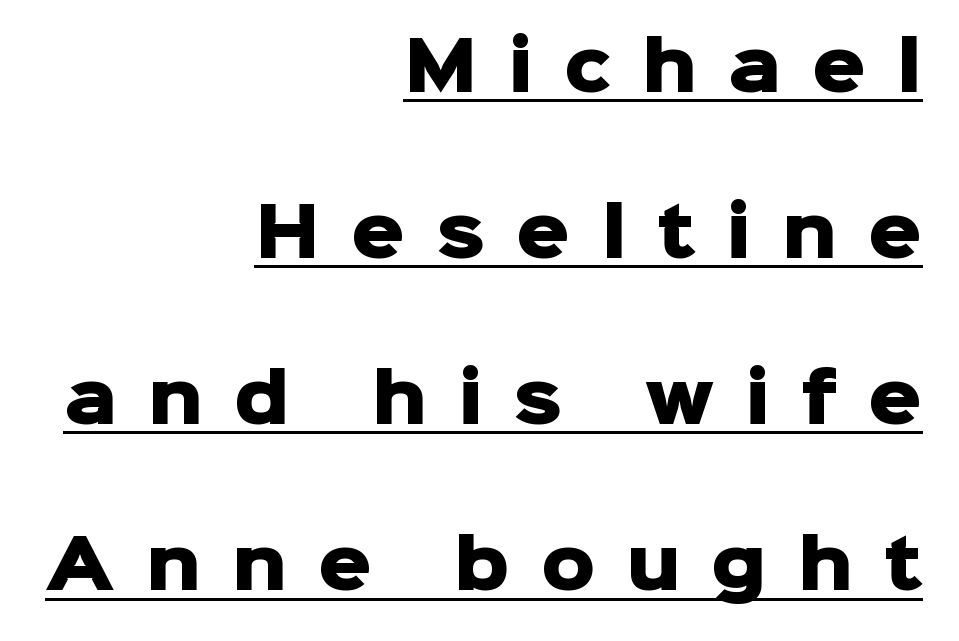
Tracking value appears strongly positive — letters spread wide. Compared with typical paragraphs, the rows here are farther apart. Upright lettering throughout. Varying glyph widths throughout — classic text-font behaviour.
